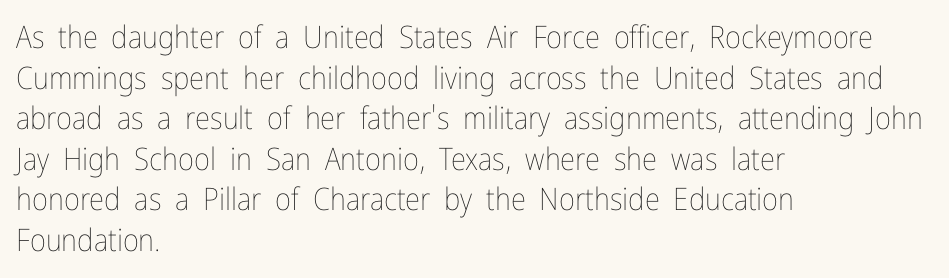
Q: Is the text bold? A: No.
Q: Is the text italic (slanted)? A: No, it is upright.
Q: Is the text underlined? A: No.
Q: How is the paragraph aligned? A: Left-aligned.
Q: Is the spacing between letters normal or unusually wide? A: Normal.
Q: Is the spacing between lines tight, normal or loose? A: Normal.
Q: Width (condensed, normal, or wide)? A: Condensed.
Q: Stroke contrast? A: Low.
Q: x-height? A: Medium.
Q: Monospaced? A: No.
